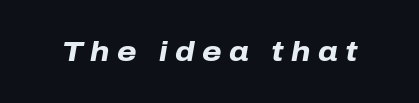
Q: Is the text bold? A: Yes.
Q: Is the text italic (slanted)? A: Yes, it leans right by about 10 degrees.
Q: Is the text underlined? A: No.
Q: Is the spacing between letters normal or unusually wide? A: Unusually wide.
Q: Width (condensed, normal, or wide)? A: Normal.
Q: Stroke contrast? A: Low.
Q: x-height? A: Medium.
Q: Monospaced? A: No.
